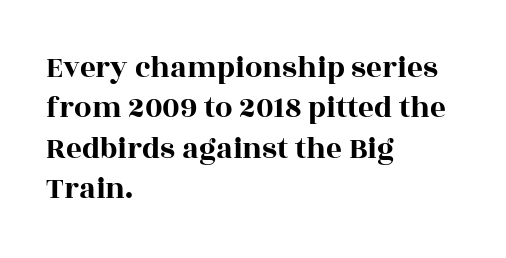
The rendering keeps characters at their native spacing. If you drew a line through each stem, it would be perfectly vertical. Are there feet on the stems? There are — it's a serif. Line spacing here is normal. Is this a fixed-width face? No — the glyphs have proportional, varying widths. The glyphs are unaccompanied by any horizontal stroke below them.
